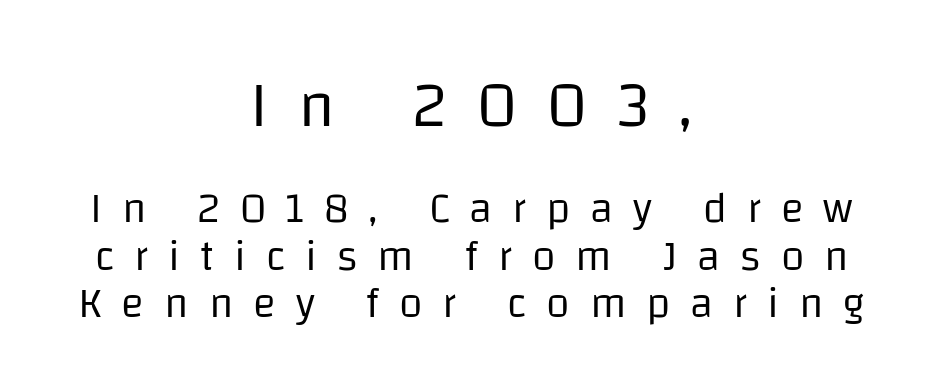
The lines are packed closely together with very little leading. The type sits square on the baseline with zero lean. The block sitting higher on the canvas is the one with enlarged characters. Short note: letters widely spaced.
